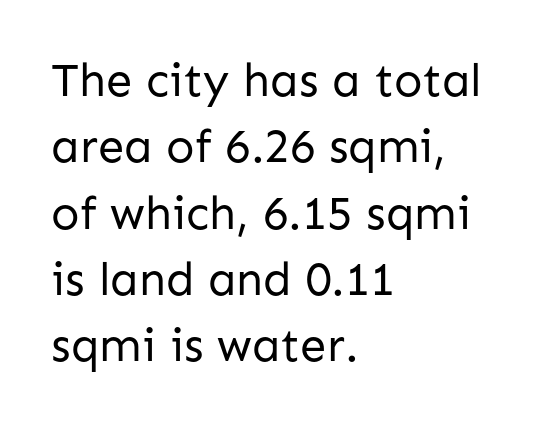
The image shows 47 px regular-weight sans-serif type, upright; set left-aligned, normal line spacing (1.41x), normal letter spacing, not underlined; low stroke contrast and a medium x-height.
